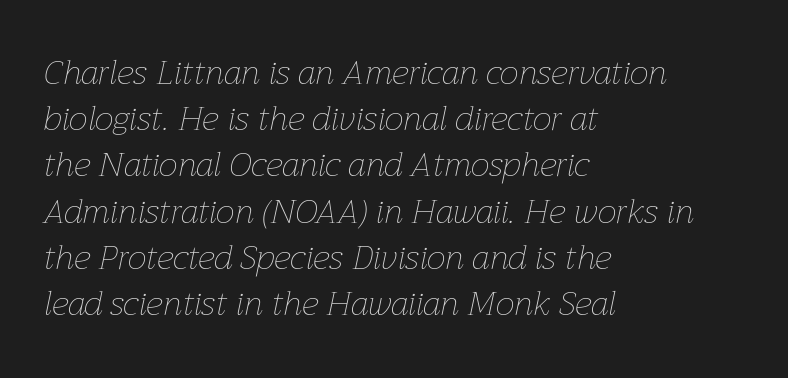
Notice how the passage keeps a crisp vertical edge on the left only. Each new line begins a customary step beneath the previous one. In terms of letterspacing, this is plain default setting. Designer's note — italics engaged. Proportional: the letters do not fall into vertical columns.
